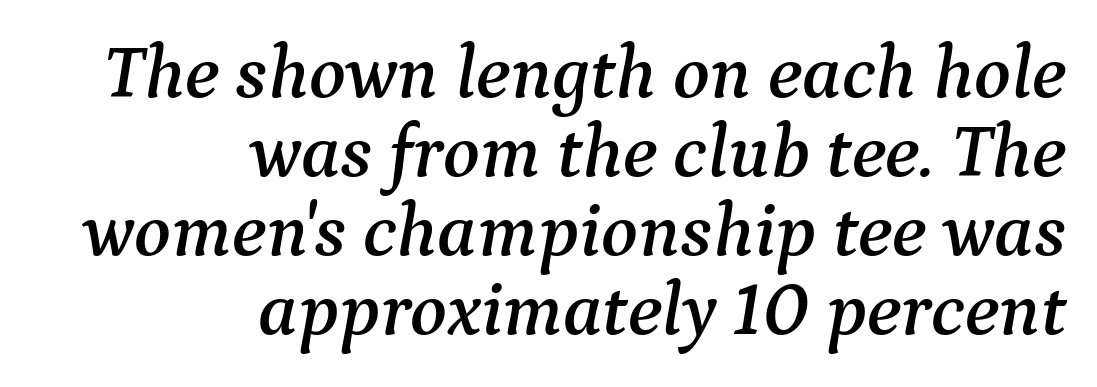
{"serif": "yes", "italic": "yes", "lean": "right", "slant_degrees": 9, "width": "normal", "stroke_contrast": "medium", "x_height": "medium", "monospaced": "no", "underline": "no", "align": "right", "line_spacing": "tight", "line_spacing_ratio": 1.04, "letter_spacing": "normal", "letter_spacing_em": 0.0, "glyph_px": 76}
